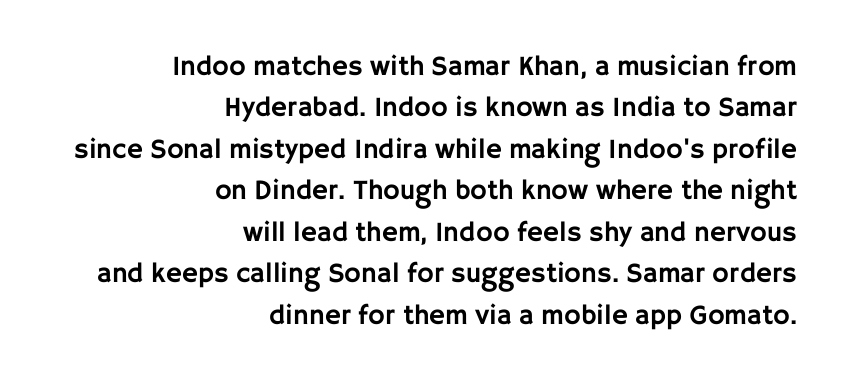
{"serif": "no", "italic": "no", "width": "normal", "stroke_contrast": "low", "x_height": "large", "monospaced": "no", "underline": "no", "align": "right", "line_spacing": "normal", "line_spacing_ratio": 1.48, "letter_spacing": "normal", "letter_spacing_em": 0.0, "glyph_px": 28}
